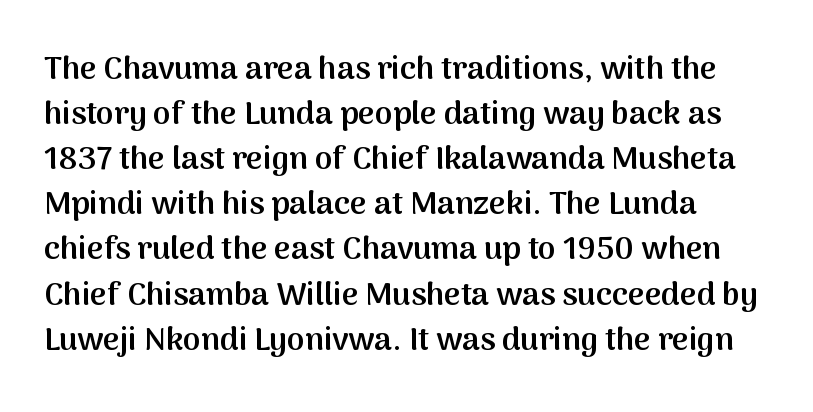
The image shows 32 px semibold sans-serif type, upright; set normal line spacing (1.41x), normal letter spacing, not underlined; medium stroke contrast and a medium x-height.
